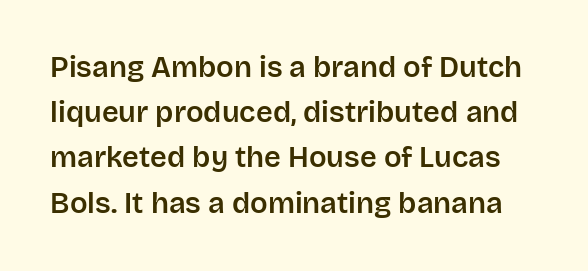
The image shows 29 px sans-serif type, upright; set normal line spacing (1.56x), normal letter spacing, not underlined; low stroke contrast and a large x-height.
